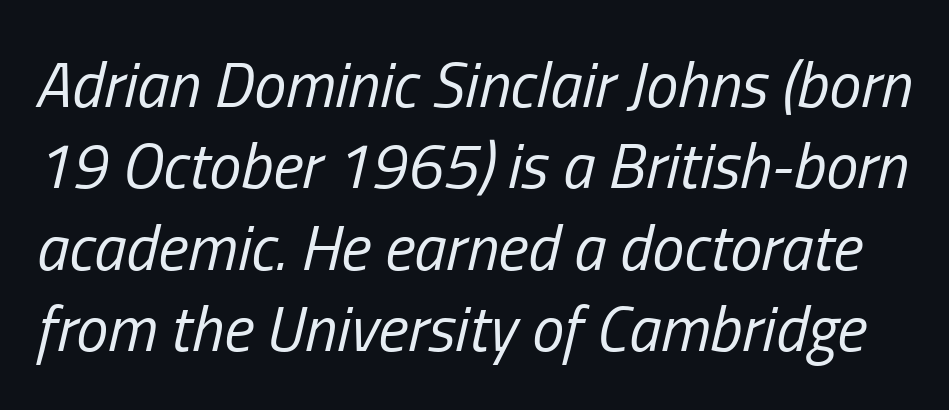
{"italic": "yes", "lean": "right", "slant_degrees": 13, "bold": "no", "weight": "regular", "width": "condensed", "stroke_contrast": "low", "x_height": "medium", "monospaced": "no", "underline": "no", "line_spacing": "normal", "line_spacing_ratio": 1.27, "letter_spacing": "normal", "letter_spacing_em": 0.0, "glyph_px": 64}
